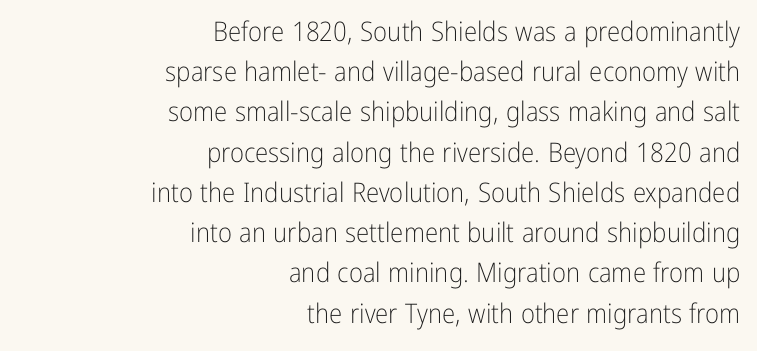
Decoration check: the copy has no underline. No extra ink here — the face is not bold. Ordinary non-slanted type is in use. Tracking value appears to be zero — textbook default spacing. A student would call this right alignment; a typographer would say flush right, rag left. If you measured baseline to baseline, you'd find a middling distance.
